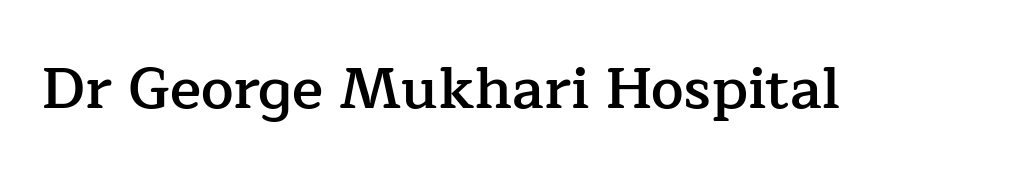
Q: Is the text bold? A: Semi-bold.
Q: Is the text italic (slanted)? A: No, it is upright.
Q: Is the typeface a serif or a sans-serif typeface? A: Serif.
Q: Is the text underlined? A: No.
Q: Is the spacing between letters normal or unusually wide? A: Normal.
Q: Width (condensed, normal, or wide)? A: Normal.
Q: Stroke contrast? A: Low.
Q: x-height? A: Medium.
Q: Monospaced? A: No.
